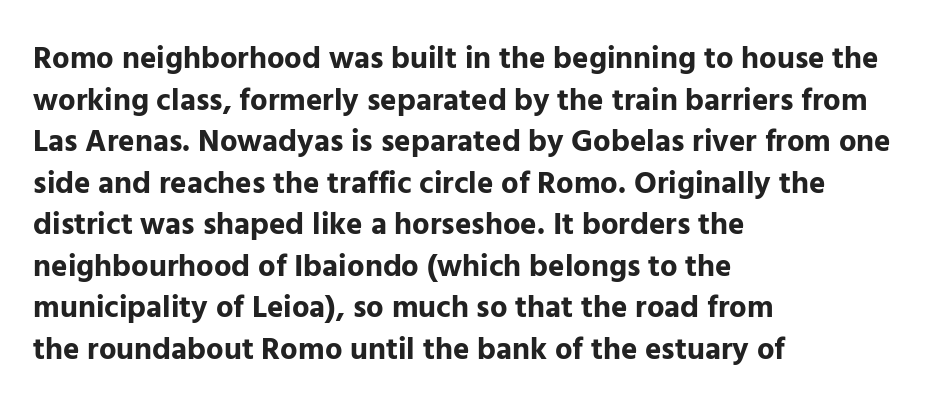
{"serif": "no", "italic": "no", "bold": "yes", "weight": "bold", "width": "normal", "stroke_contrast": "low", "x_height": "medium", "monospaced": "no", "underline": "no", "align": "left", "line_spacing": "normal", "line_spacing_ratio": 1.34, "letter_spacing": "normal", "letter_spacing_em": 0.0, "glyph_px": 31}
